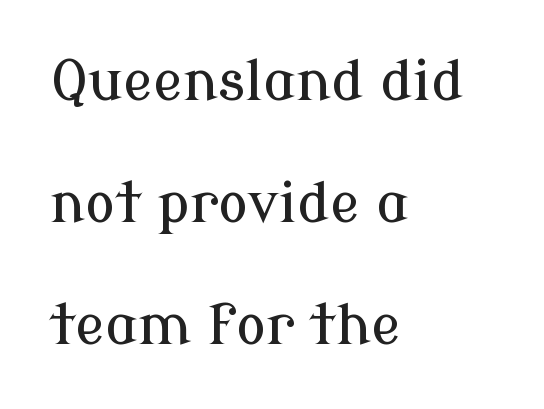
{"serif": "yes", "italic": "no", "width": "normal", "stroke_contrast": "low", "x_height": "medium", "monospaced": "no", "underline": "no", "align": "left", "line_spacing": "loose", "line_spacing_ratio": 2.18, "letter_spacing": "normal", "letter_spacing_em": 0.0, "glyph_px": 56}
